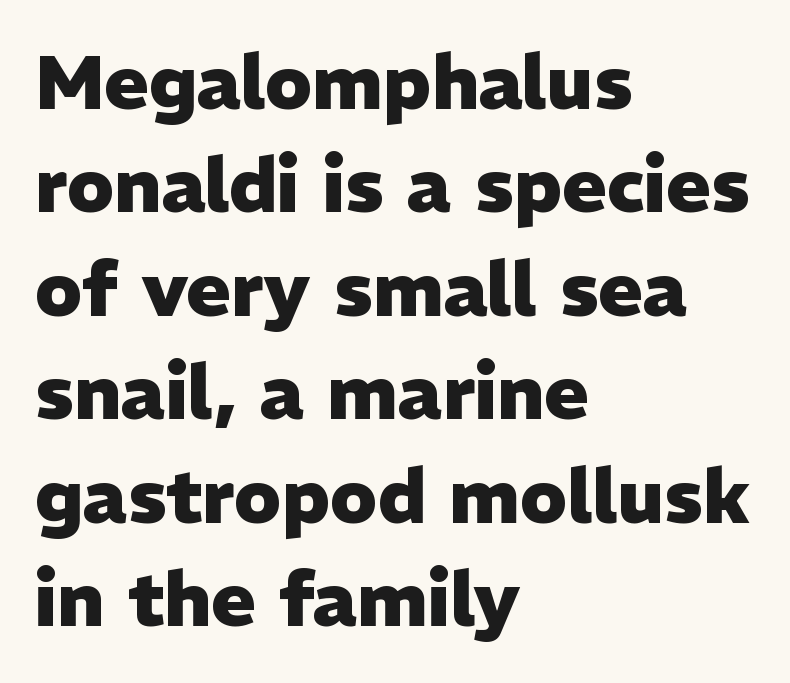
{"serif": "no", "italic": "no", "bold": "yes", "weight": "heavy", "width": "normal", "stroke_contrast": "low", "x_height": "medium", "monospaced": "no", "underline": "no", "align": "left", "line_spacing": "normal", "line_spacing_ratio": 1.38, "letter_spacing": "normal", "letter_spacing_em": 0.0, "glyph_px": 75}
